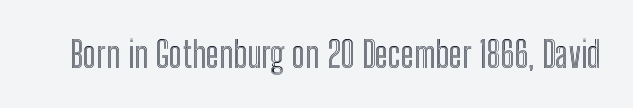
{"italic": "no", "width": "condensed", "x_height": "medium", "monospaced": "no", "underline": "no", "letter_spacing": "normal", "letter_spacing_em": 0.0, "glyph_px": 36}
